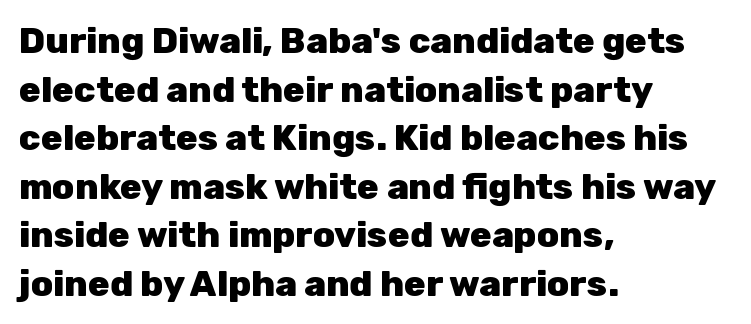
Q: Is the text bold? A: Yes.
Q: Is the text italic (slanted)? A: No, it is upright.
Q: Is the typeface a serif or a sans-serif typeface? A: Sans-serif.
Q: Is the text underlined? A: No.
Q: How is the paragraph aligned? A: Left-aligned.
Q: Is the spacing between letters normal or unusually wide? A: Normal.
Q: Is the spacing between lines tight, normal or loose? A: Normal.
Q: Width (condensed, normal, or wide)? A: Normal.
Q: Stroke contrast? A: Low.
Q: x-height? A: Medium.
Q: Monospaced? A: No.
